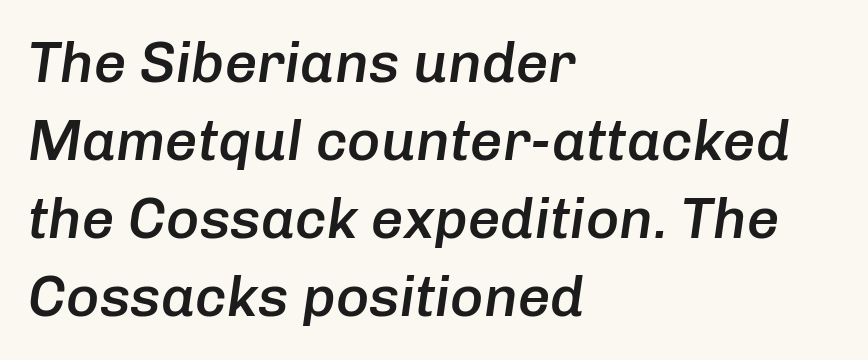
The image shows 57 px semibold type, italic (leaning right); set left-aligned, normal line spacing (1.37x), normal letter spacing, not underlined; low stroke contrast and a medium x-height.
